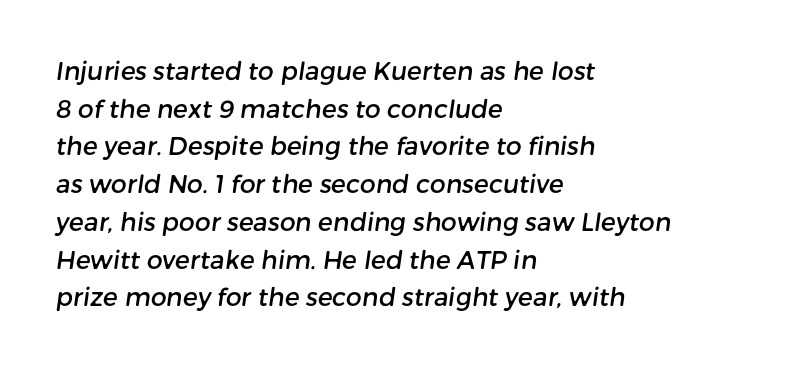
The image shows 25 px text type; set left-aligned, normal line spacing (1.51x), normal letter spacing, not underlined.
